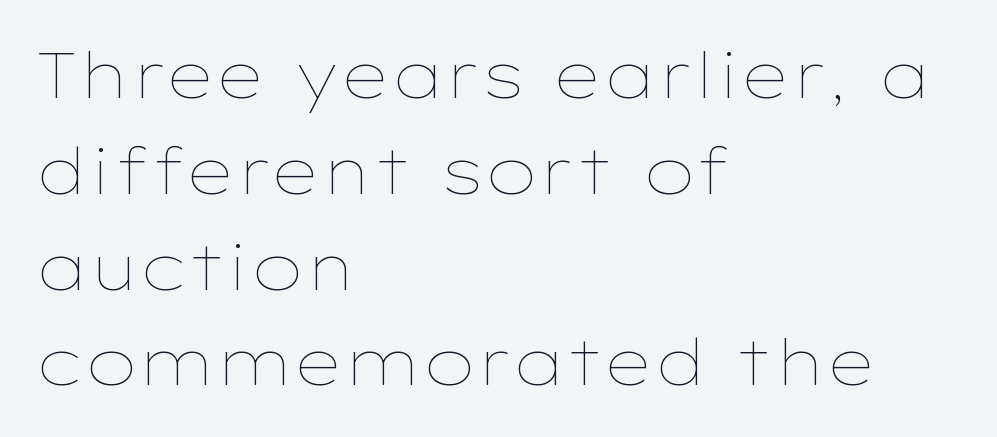
Q: Is the text bold? A: No.
Q: Is the text italic (slanted)? A: No, it is upright.
Q: Is the text underlined? A: No.
Q: How is the paragraph aligned? A: Left-aligned.
Q: Is the spacing between letters normal or unusually wide? A: Normal.
Q: Is the spacing between lines tight, normal or loose? A: Normal.
Q: Width (condensed, normal, or wide)? A: Wide.
Q: Stroke contrast? A: Low.
Q: x-height? A: Medium.
Q: Monospaced? A: No.
